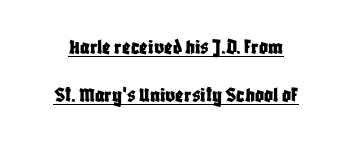
Q: Is the text italic (slanted)? A: No, it is upright.
Q: Is the text underlined? A: Yes.
Q: Is the spacing between letters normal or unusually wide? A: Normal.
Q: Is the spacing between lines tight, normal or loose? A: Loose.
